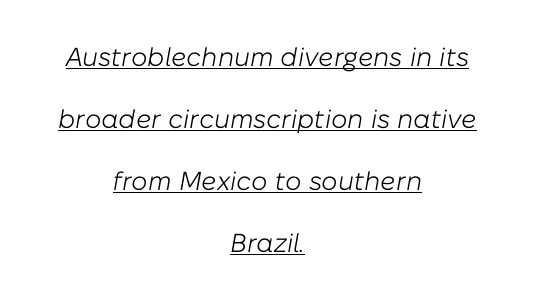
Q: Is the text bold? A: No.
Q: Is the text italic (slanted)? A: Yes, it leans right by about 10 degrees.
Q: Is the text underlined? A: Yes.
Q: How is the paragraph aligned? A: Centered.
Q: Is the spacing between letters normal or unusually wide? A: Normal.
Q: Is the spacing between lines tight, normal or loose? A: Loose.
